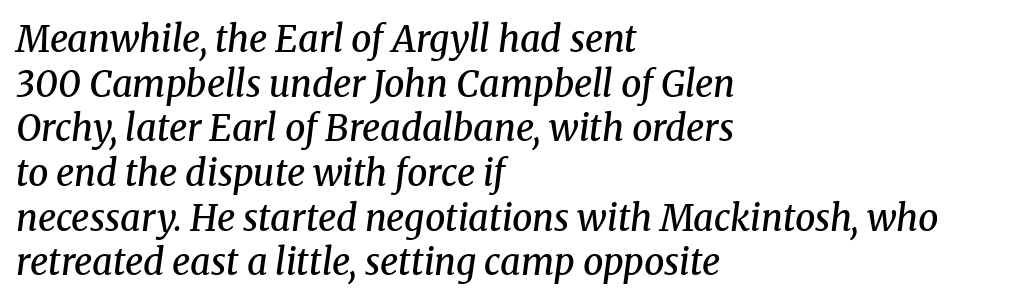
Q: Is the text bold? A: Semi-bold.
Q: Is the text italic (slanted)? A: Yes, it leans right by about 8 degrees.
Q: Is the typeface a serif or a sans-serif typeface? A: Serif.
Q: Is the text underlined? A: No.
Q: How is the paragraph aligned? A: Left-aligned.
Q: Is the spacing between letters normal or unusually wide? A: Normal.
Q: Width (condensed, normal, or wide)? A: Normal.
Q: Stroke contrast? A: Medium.
Q: x-height? A: Medium.
Q: Monospaced? A: No.
